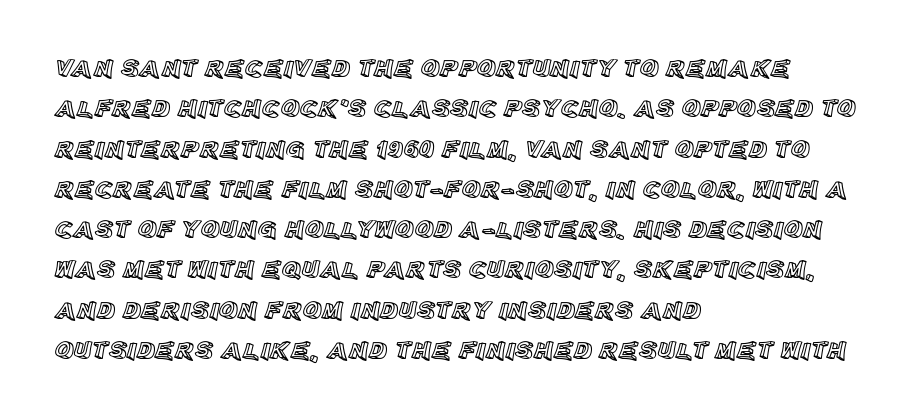
The image shows 26 px text type; set left-aligned, normal line spacing (1.55x), normal letter spacing, not underlined.
